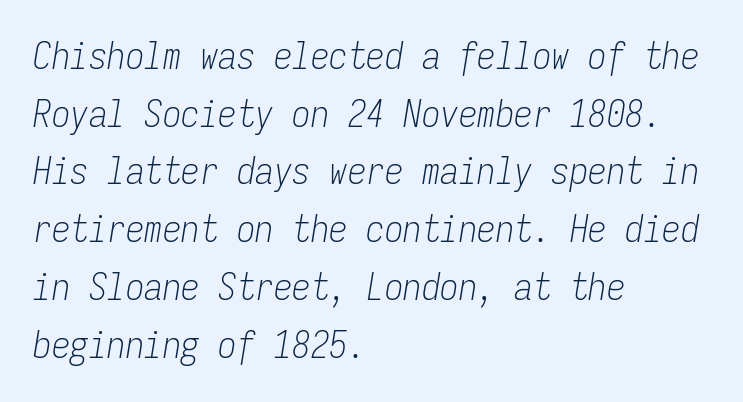
Words appear dense and cohesive because spacing is normal. Posture: slanted. Plain, unruled lines of type. Which margin do the lines hug? The left one — the right edge is uneven.
